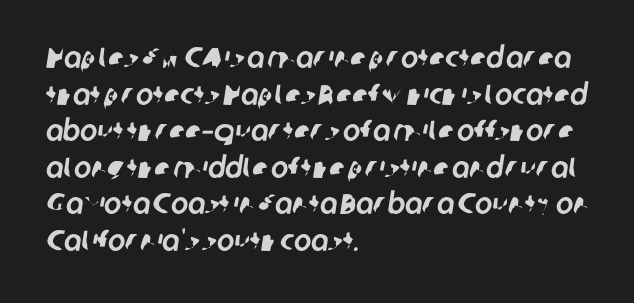
You can tell from the bare stems that sans-serif type was used. Layout note: lines flush left. Here the designer chose a conventional face with non-uniform glyph widths. Letter spacing: default. The space directly below the letters is spotless.
